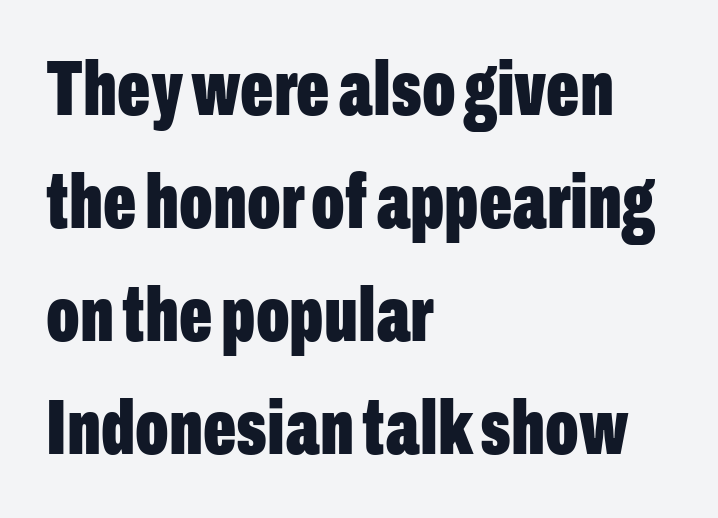
{"serif": "no", "italic": "no", "bold": "yes", "weight": "bold", "width": "condensed", "stroke_contrast": "low", "x_height": "medium", "monospaced": "no", "underline": "no", "align": "left", "line_spacing": "normal", "line_spacing_ratio": 1.45, "letter_spacing": "normal", "letter_spacing_em": 0.0, "glyph_px": 78}
